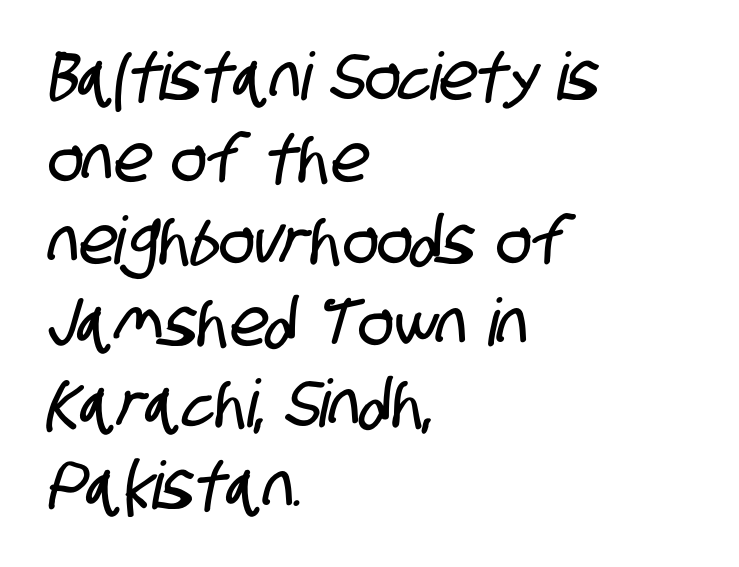
Q: Is the typeface a serif or a sans-serif typeface? A: Sans-serif.
Q: Is the text underlined? A: No.
Q: How is the paragraph aligned? A: Left-aligned.
Q: Is the spacing between letters normal or unusually wide? A: Normal.
Q: Width (condensed, normal, or wide)? A: Condensed.
Q: Stroke contrast? A: Low.
Q: x-height? A: Large.
Q: Monospaced? A: No.
